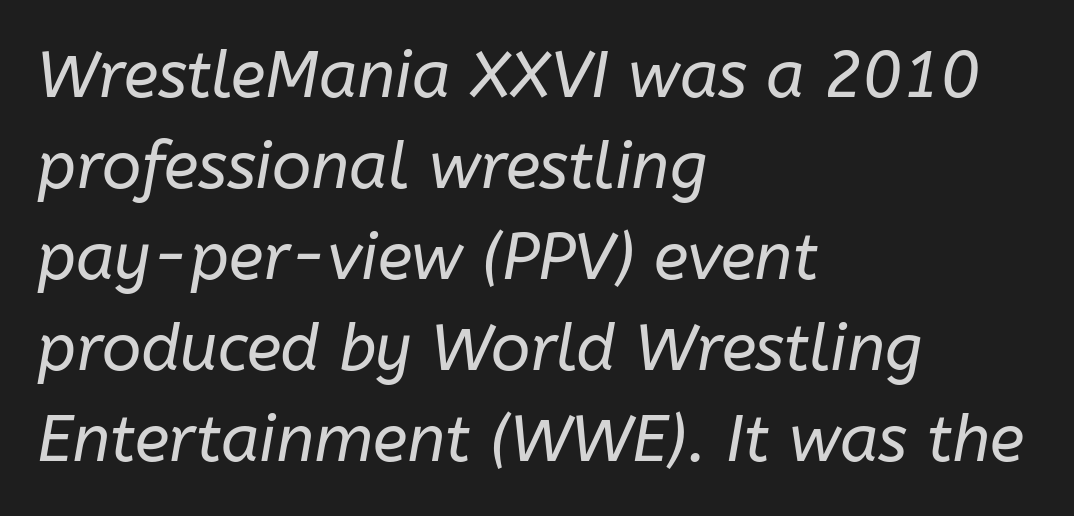
The image shows 65 px regular-weight type, italic (leaning right); set left-aligned, normal line spacing (1.4x), normal letter spacing, not underlined; low stroke contrast and a medium x-height.
